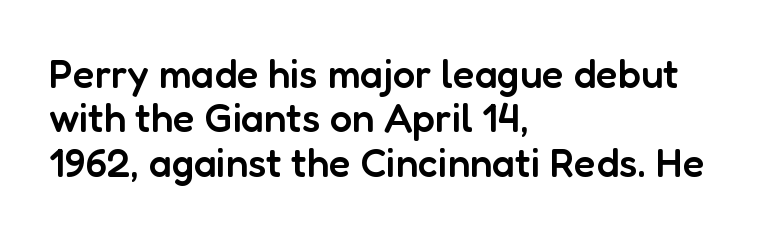
{"serif": "no", "italic": "no", "bold": "semi", "weight": "semibold", "width": "normal", "stroke_contrast": "low", "x_height": "medium", "monospaced": "no", "underline": "no", "align": "left", "line_spacing": "tight", "line_spacing_ratio": 1.11, "letter_spacing": "normal", "letter_spacing_em": 0.0, "glyph_px": 40}
